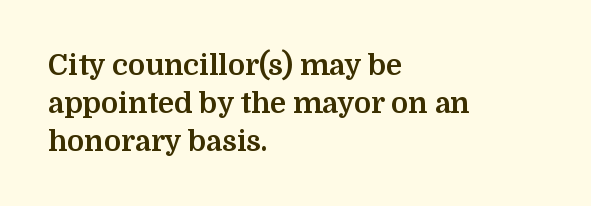
Q: Is the text bold? A: Yes.
Q: Is the text italic (slanted)? A: No, it is upright.
Q: Is the typeface a serif or a sans-serif typeface? A: Serif.
Q: Is the text underlined? A: No.
Q: How is the paragraph aligned? A: Left-aligned.
Q: Is the spacing between letters normal or unusually wide? A: Normal.
Q: Is the spacing between lines tight, normal or loose? A: Normal.
Q: Width (condensed, normal, or wide)? A: Normal.
Q: Stroke contrast? A: Medium.
Q: x-height? A: Medium.
Q: Monospaced? A: No.
